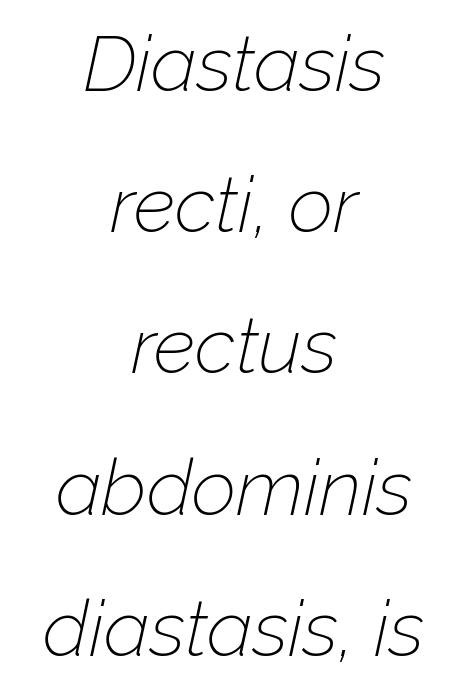
Both edges are ragged and mirror each other, which tells us the setting is centered. The gaps between neighbouring characters are ordinary and unremarkable. Bold? No — there's no thickening of the strokes. Character widths vary here, with narrow letters taking less room than wide ones. Words float on clear page, feet unadorned. The passage shown leans; its letterforms are oblique.
